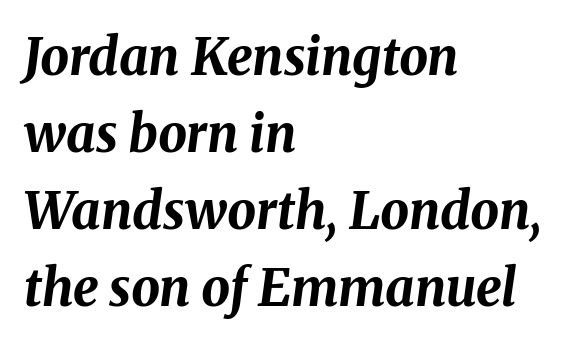
The image shows 51 px bold type, italic (leaning right); set left-aligned, normal line spacing (1.51x), normal letter spacing, not underlined; medium stroke contrast and a medium x-height.
